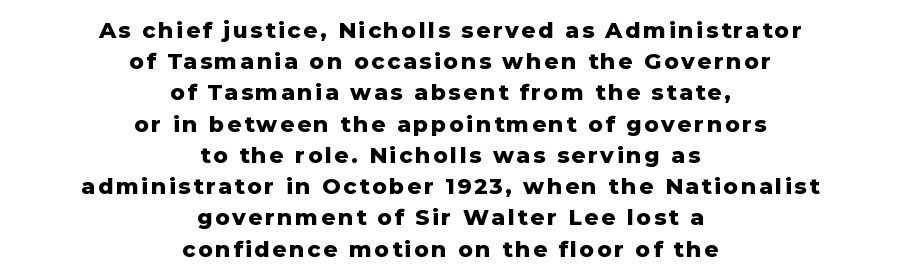
The image shows 22 px bold type, upright; set centered, normal line spacing (1.42x), not underlined.
